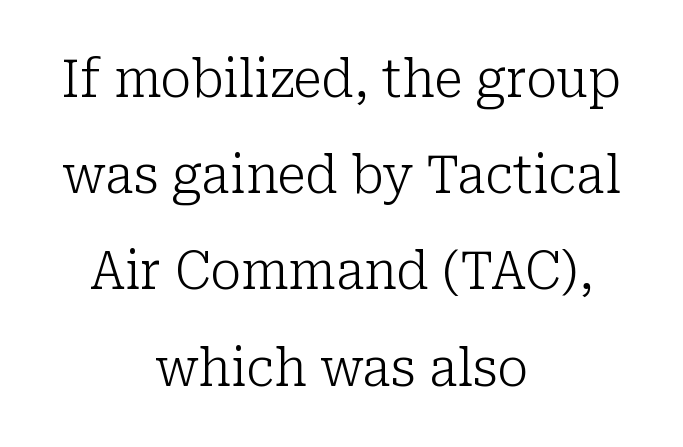
{"serif": "yes", "italic": "no", "bold": "no", "weight": "light", "width": "normal", "stroke_contrast": "low", "x_height": "medium", "monospaced": "no", "underline": "no", "align": "center", "line_spacing_ratio": 1.85, "letter_spacing": "normal", "letter_spacing_em": 0.0, "glyph_px": 52}
